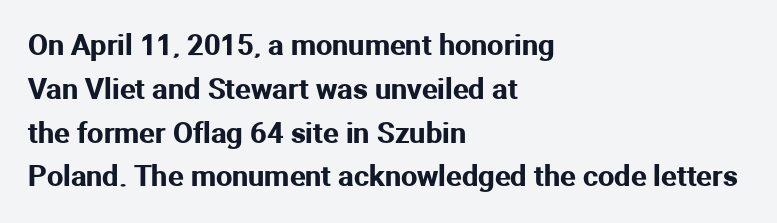
{"serif": "no", "italic": "no", "width": "normal", "stroke_contrast": "medium", "x_height": "medium", "monospaced": "no", "underline": "no", "align": "left", "line_spacing": "normal", "line_spacing_ratio": 1.51, "letter_spacing": "normal", "letter_spacing_em": 0.0, "glyph_px": 29}
